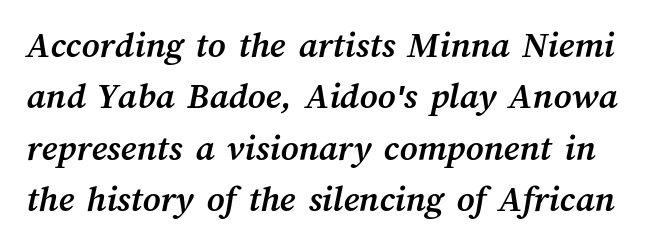
The font is running at its bold setting. Quick note: interline space is typical. Between one letter and the next there's only the usual sliver of space. The baseline area is clear.
